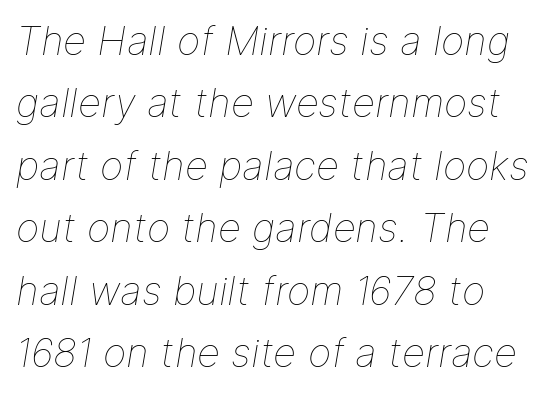
The image shows 40 px thin type, italic (leaning right); set left-aligned, normal line spacing (1.56x), normal letter spacing, not underlined; low stroke contrast and a medium x-height.
